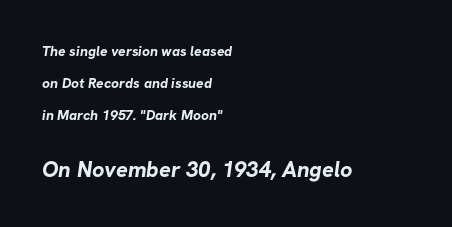
The image shows 22 px bold type; set left-aligned, loose line spacing (2.28x), normal letter spacing, not underlined; the second (bottom) block is 1.57x larger.
